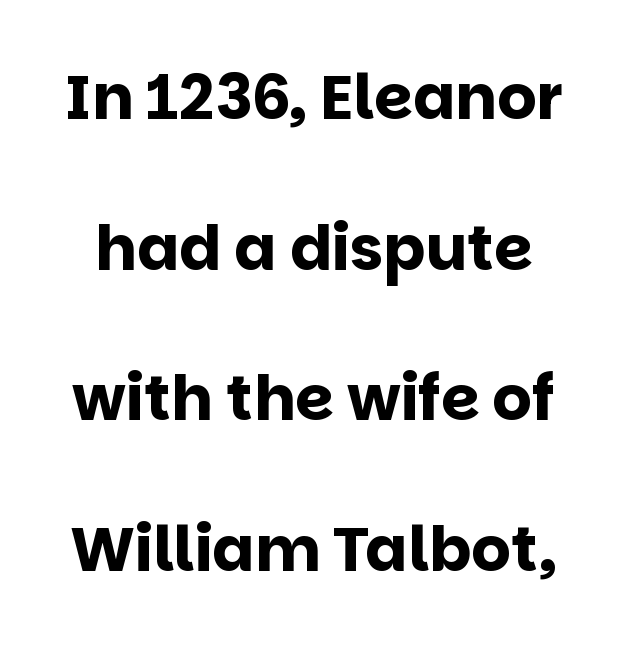
In terms of letterspacing, this is plain default setting. A typesetter would label this face a sans. Summary of vertical rhythm: relaxed, with wide interline spacing. The lettering holds an erect, upright posture throughout. The font is running at its bold setting.
